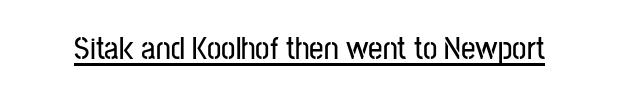
The image shows 32 px condensed sans-serif type, upright; set normal letter spacing, underlined; low stroke contrast and a medium x-height.
